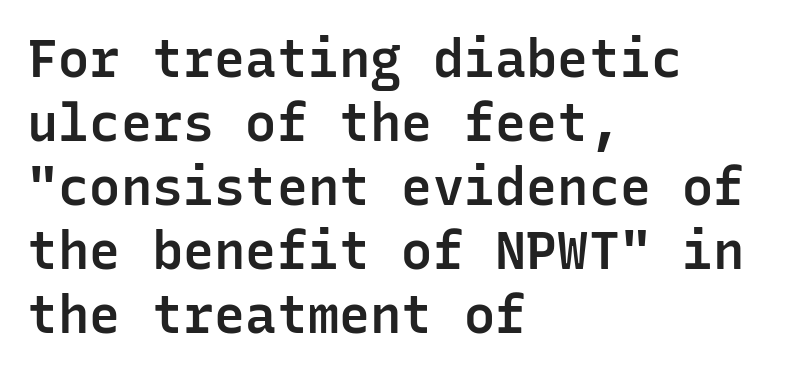
The typesetting leans somewhat heavy: a semibold. The space beneath each line is pristine and unruled. The typography opts for an upright posture over an oblique one. The font family rendered here belongs to the sans-serif group.
